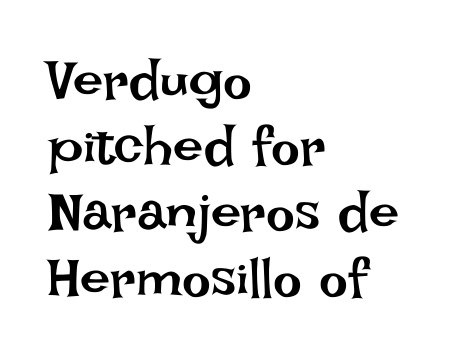
{"italic": "no", "bold": "no", "weight": "regular", "width": "normal", "stroke_contrast": "low", "x_height": "large", "monospaced": "no", "underline": "no", "align": "left", "line_spacing_ratio": 1.22, "letter_spacing": "normal", "letter_spacing_em": 0.0, "glyph_px": 54}
